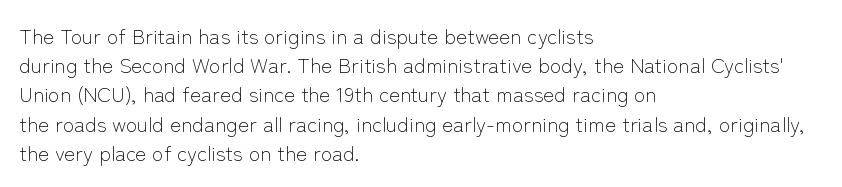
Q: Is the text bold? A: No.
Q: Is the text italic (slanted)? A: No, it is upright.
Q: Is the text underlined? A: No.
Q: How is the paragraph aligned? A: Left-aligned.
Q: Is the spacing between letters normal or unusually wide? A: Normal.
Q: Is the spacing between lines tight, normal or loose? A: Normal.
